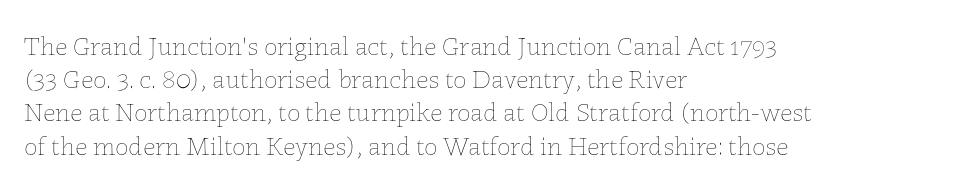
Q: Is the text bold? A: No.
Q: Is the text italic (slanted)? A: No, it is upright.
Q: Is the text underlined? A: No.
Q: How is the paragraph aligned? A: Left-aligned.
Q: Is the spacing between letters normal or unusually wide? A: Normal.
